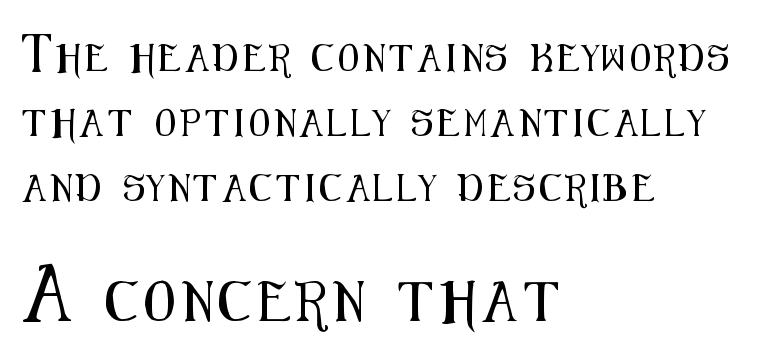
The image shows 40 px condensed type, upright; set left-aligned, loose line spacing (2.4x), not underlined; the second (bottom) block is 1.48x larger; medium stroke contrast and a medium x-height.
